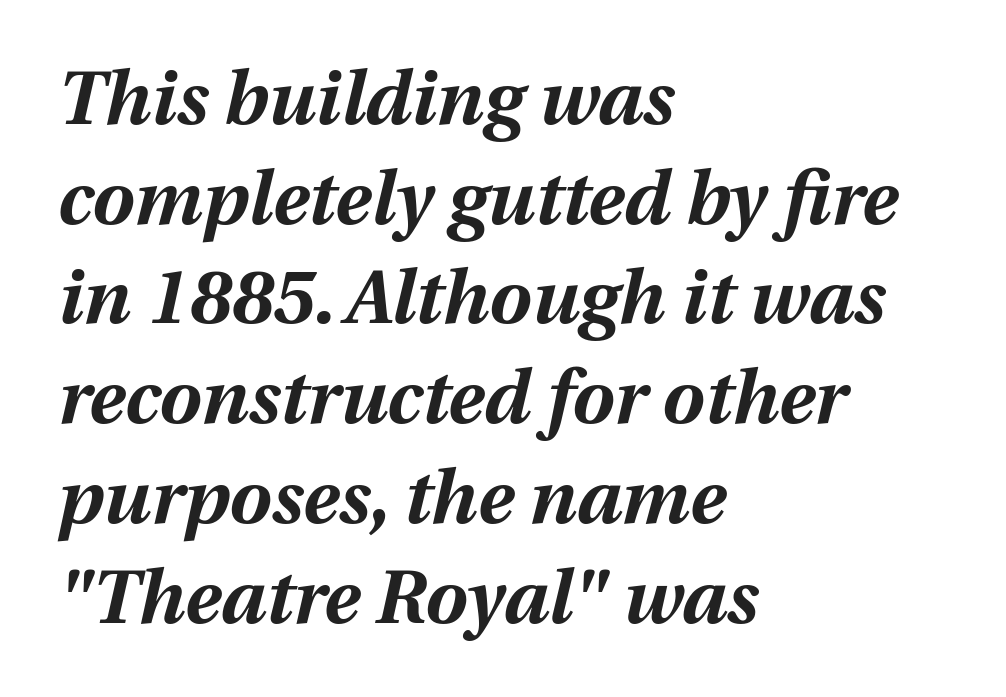
{"italic": "yes", "lean": "right", "slant_degrees": 12, "bold": "yes", "weight": "bold", "width": "normal", "stroke_contrast": "medium", "x_height": "medium", "monospaced": "no", "underline": "no", "align": "left", "line_spacing": "normal", "line_spacing_ratio": 1.33, "letter_spacing": "normal", "letter_spacing_em": 0.0, "glyph_px": 75}
